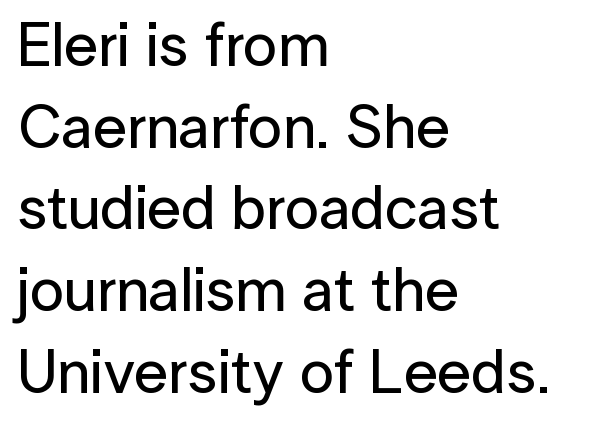
A typesetter would call this proportional, since set widths differ per character. Successive baselines arrive at the customary interval. This sample uses a sans-serif face. Do the letters lean? They stand straight. Which margin do the lines hug? The left one — the right edge is uneven.
